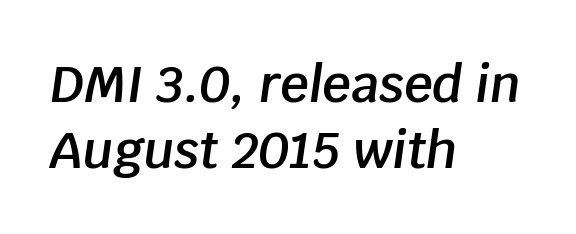
The face used here is rendered with its standard letterfit. The baseline area is clear. Weight check: semibold — heavier than regular, not quite bold. The whole block is typeset with a tilt. The face used here is proportionally spaced, like ordinary book or web type.
